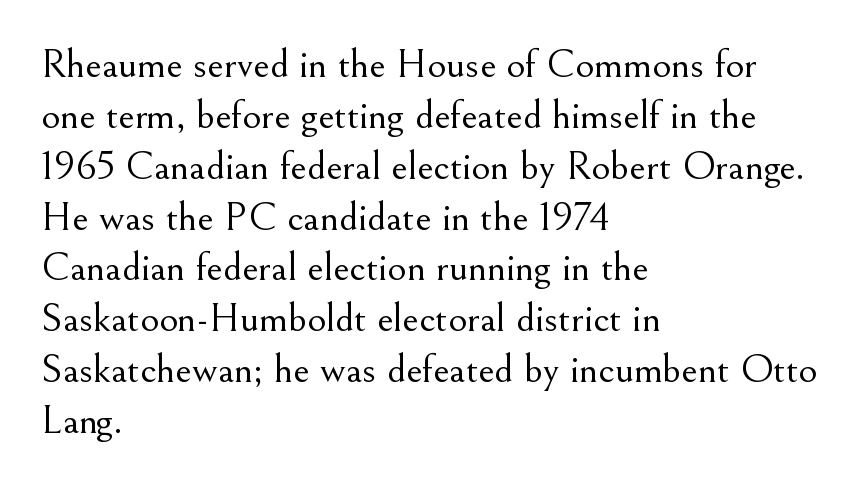
The image shows 41 px light serif type, upright; set left-aligned, line spacing 1.24x, normal letter spacing, not underlined; medium stroke contrast and a small x-height.
